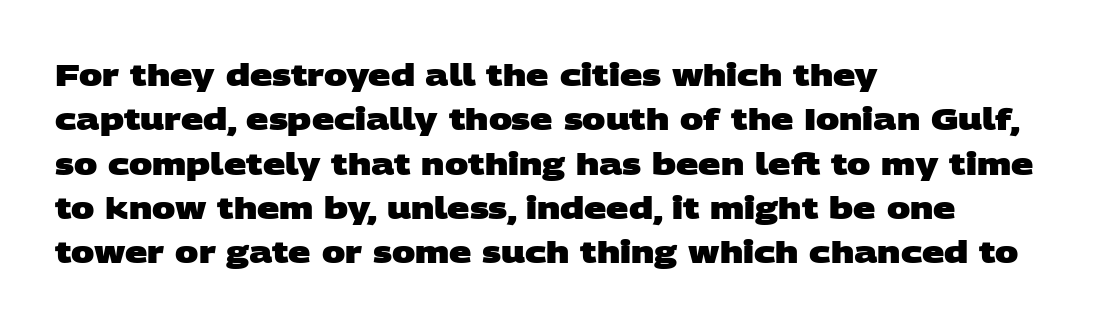
Q: Is the text bold? A: Yes.
Q: Is the typeface a serif or a sans-serif typeface? A: Sans-serif.
Q: Is the text underlined? A: No.
Q: How is the paragraph aligned? A: Left-aligned.
Q: Is the spacing between letters normal or unusually wide? A: Normal.
Q: Is the spacing between lines tight, normal or loose? A: Normal.
Q: Width (condensed, normal, or wide)? A: Wide.
Q: Stroke contrast? A: Low.
Q: x-height? A: Large.
Q: Monospaced? A: No.
